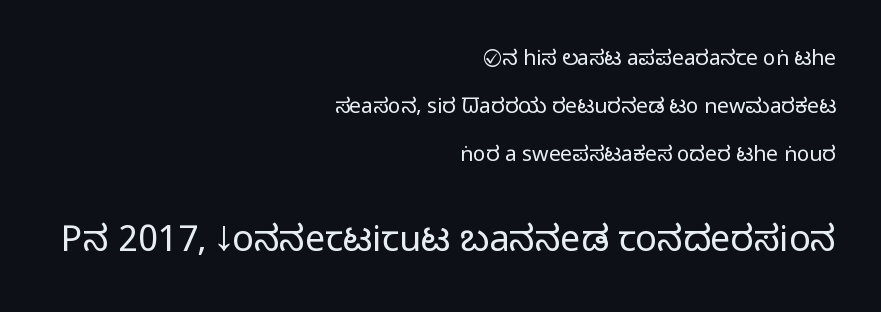
Q: Is the text bold? A: No.
Q: Is the text italic (slanted)? A: No, it is upright.
Q: Is the typeface a serif or a sans-serif typeface? A: Sans-serif.
Q: Is the text underlined? A: No.
Q: How is the paragraph aligned? A: Right-aligned.
Q: Is the spacing between letters normal or unusually wide? A: Normal.
Q: Is the spacing between lines tight, normal or loose? A: Loose.
Q: Which block of text is set in a larger size, the first (top) or the second (bottom)? A: The second (bottom) one.
Q: Width (condensed, normal, or wide)? A: Condensed.
Q: Stroke contrast? A: Low.
Q: x-height? A: Large.
Q: Monospaced? A: No.
